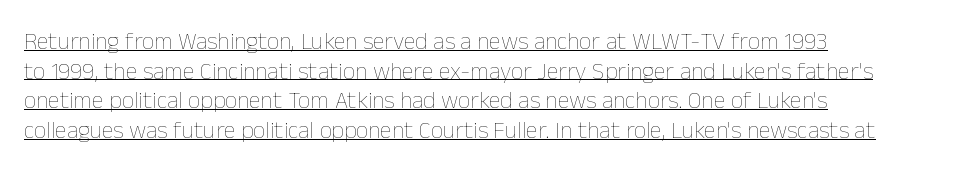
{"italic": "no", "bold": "no", "underline": "yes", "align": "left", "line_spacing_ratio": 1.23, "letter_spacing": "normal", "letter_spacing_em": 0.0, "glyph_px": 24}
